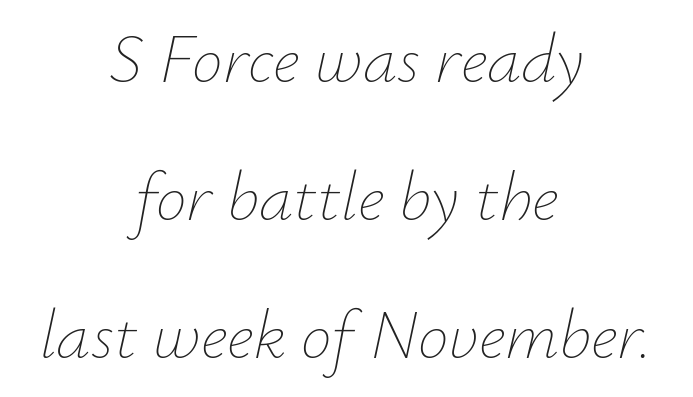
{"italic": "yes", "lean": "right", "slant_degrees": 12, "bold": "no", "weight": "thin", "width": "normal", "stroke_contrast": "low", "x_height": "small", "monospaced": "no", "underline": "no", "align": "center", "line_spacing": "loose", "line_spacing_ratio": 2.0, "letter_spacing": "normal", "letter_spacing_em": 0.0, "glyph_px": 69}
